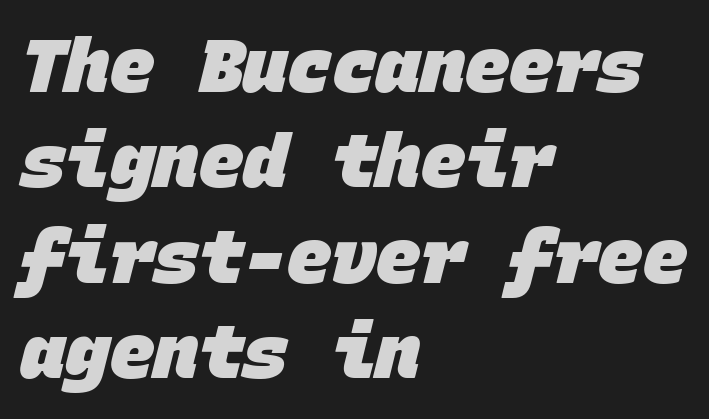
{"serif": "no", "bold": "yes", "weight": "heavy", "width": "normal", "stroke_contrast": "low", "x_height": "large", "monospaced": "yes", "underline": "no", "align": "left", "line_spacing": "normal", "line_spacing_ratio": 1.29, "letter_spacing": "normal", "letter_spacing_em": 0.0, "glyph_px": 74}
